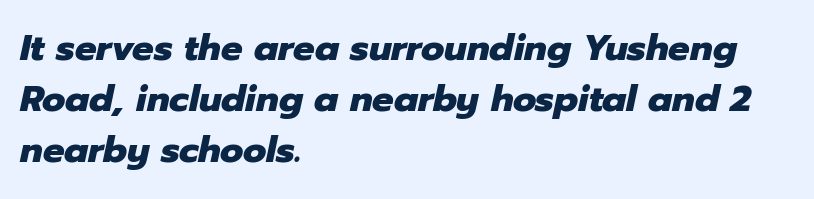
The image shows 36 px heavy type, italic (leaning right); set left-aligned, normal line spacing (1.42x), normal letter spacing, not underlined; low stroke contrast and a medium x-height.
